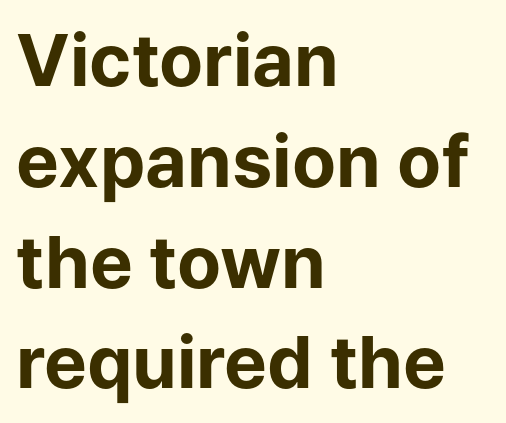
{"serif": "no", "italic": "no", "bold": "yes", "weight": "bold", "width": "normal", "stroke_contrast": "low", "x_height": "medium", "monospaced": "no", "underline": "no", "align": "left", "line_spacing": "normal", "line_spacing_ratio": 1.4, "letter_spacing": "normal", "letter_spacing_em": 0.0, "glyph_px": 72}
